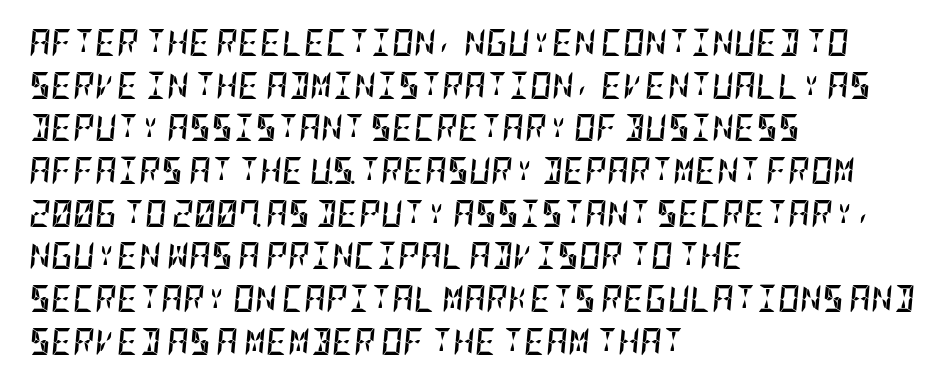
Q: Is the text bold? A: Yes.
Q: Is the text italic (slanted)? A: Yes, it leans right by about 5 degrees.
Q: Is the text underlined? A: No.
Q: How is the paragraph aligned? A: Left-aligned.
Q: Is the spacing between letters normal or unusually wide? A: Normal.
Q: Is the spacing between lines tight, normal or loose? A: Normal.
